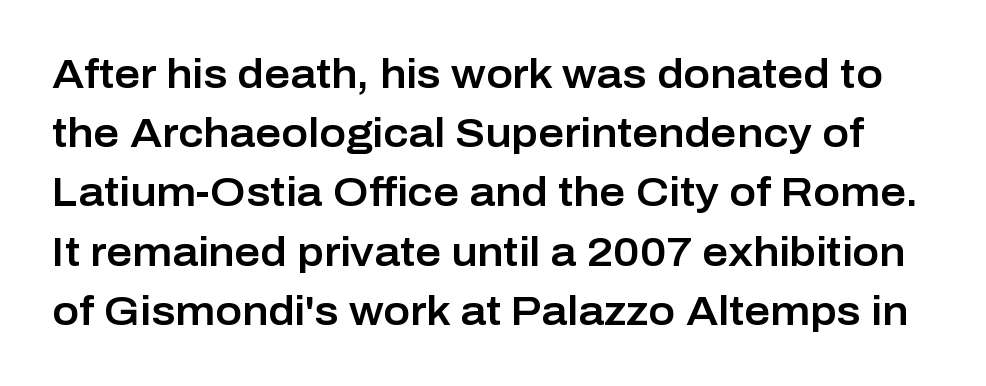
Ordinary non-slanted type is in use. The letters carry no serifs — their stems end cleanly without finishing strokes. Notice how descenders clear the ascenders below comfortably — that's standard leading. Character widths vary here, with narrow letters taking less room than wide ones. The passage shown is not underscored anywhere. Spacing between characters is what you'd get straight out of the box.
